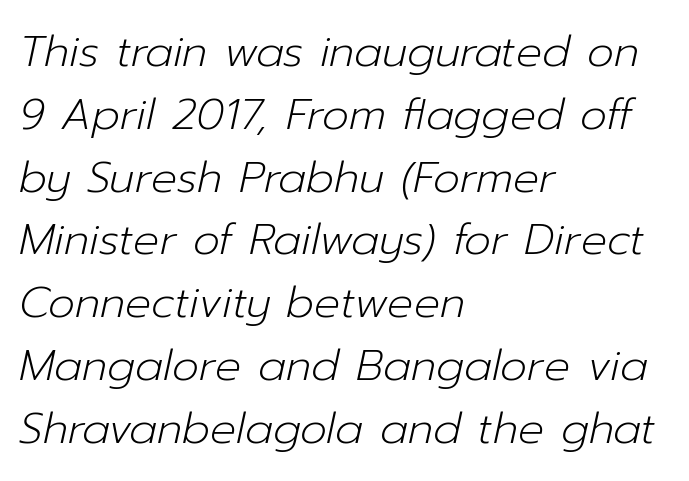
Q: Is the text bold? A: No.
Q: Is the text italic (slanted)? A: Yes, it leans right by about 12 degrees.
Q: Is the text underlined? A: No.
Q: How is the paragraph aligned? A: Left-aligned.
Q: Is the spacing between letters normal or unusually wide? A: Normal.
Q: Is the spacing between lines tight, normal or loose? A: Normal.
Q: Width (condensed, normal, or wide)? A: Normal.
Q: Stroke contrast? A: Low.
Q: x-height? A: Medium.
Q: Monospaced? A: No.
